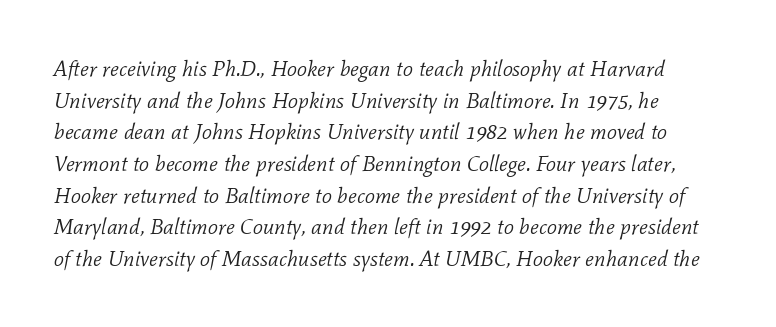
The image shows 22 px text type, italic (leaning right); set normal line spacing (1.44x), normal letter spacing, not underlined.
